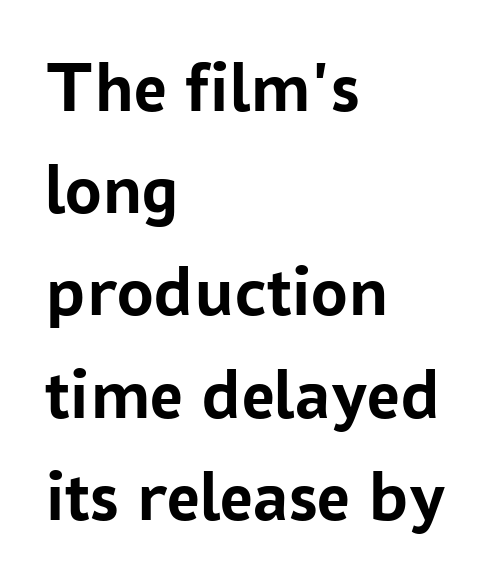
{"serif": "no", "italic": "no", "bold": "yes", "weight": "semibold", "width": "normal", "stroke_contrast": "low", "x_height": "medium", "monospaced": "no", "underline": "no", "align": "left", "line_spacing": "normal", "line_spacing_ratio": 1.4, "letter_spacing": "normal", "letter_spacing_em": 0.0, "glyph_px": 73}
